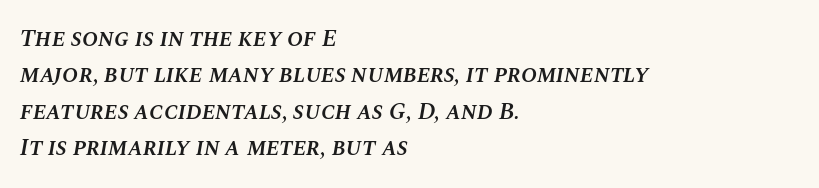
The ragged edge is on the right, which tells us the setting is flush left. Italic? Definitely — the glyphs are oblique. This sample keeps an unexceptional amount of space between lines. The horizontal fit of the characters is conventional and even. Bare-footed words on every line. Typographic density is moderately raised because the face is semibold.
